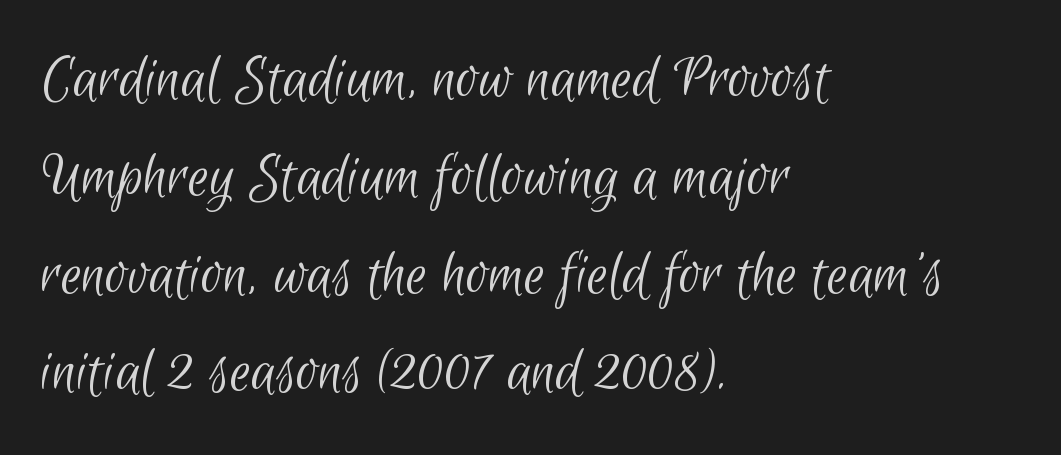
{"serif": "no", "bold": "no", "weight": "light", "width": "condensed", "stroke_contrast": "low", "x_height": "small", "monospaced": "no", "underline": "no", "align": "left", "line_spacing": "normal", "line_spacing_ratio": 1.46, "letter_spacing": "normal", "letter_spacing_em": 0.0, "glyph_px": 67}
